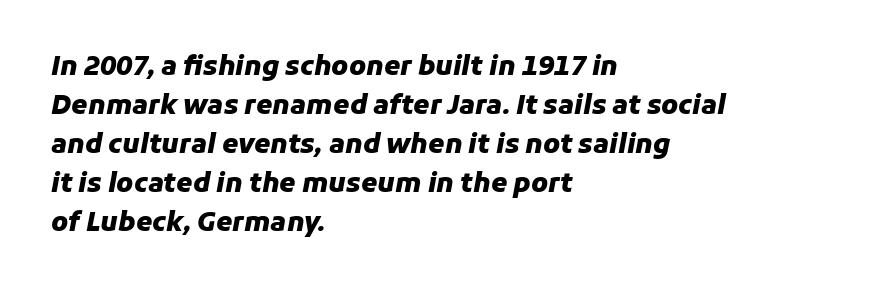
The image shows 26 px bold type, italic (leaning right); set left-aligned, normal line spacing (1.5x), normal letter spacing, not underlined.
